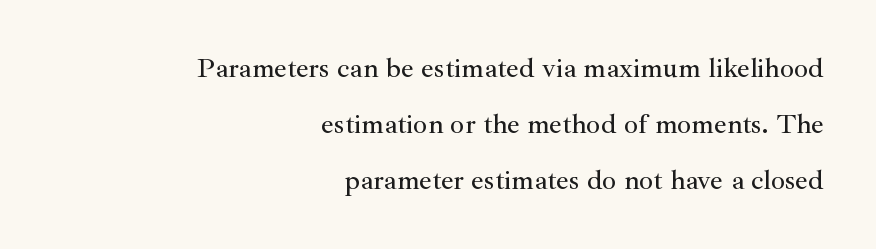
The image shows 28 px serif type, upright; set right-aligned, loose line spacing (2.0x), normal letter spacing, not underlined; medium stroke contrast and a small x-height.
